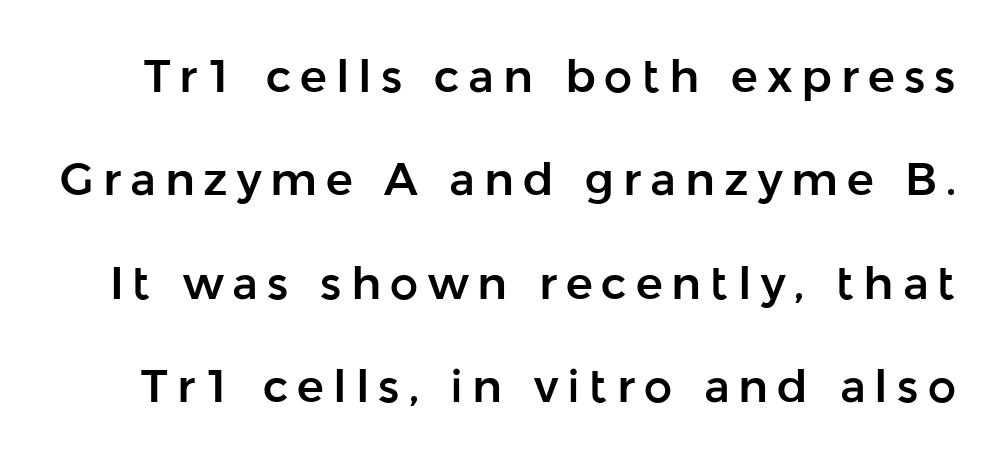
{"serif": "no", "italic": "no", "width": "normal", "stroke_contrast": "low", "x_height": "medium", "monospaced": "no", "underline": "no", "line_spacing": "loose", "line_spacing_ratio": 2.3, "letter_spacing": "wide", "letter_spacing_em": 0.2, "glyph_px": 45}
